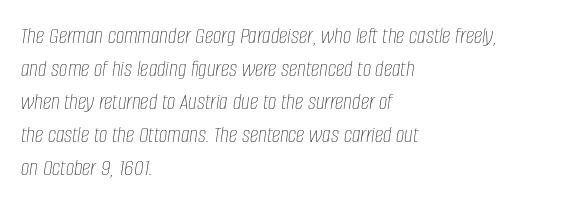
Caption: face not bold, strokes unweighted. The rendering applies a slant to the glyphs. Glance below the letters and you will spot only blank space. A classic flush-left, rag-right setting is used for this passage. Summary of vertical rhythm: regular, with standard interline spacing.
